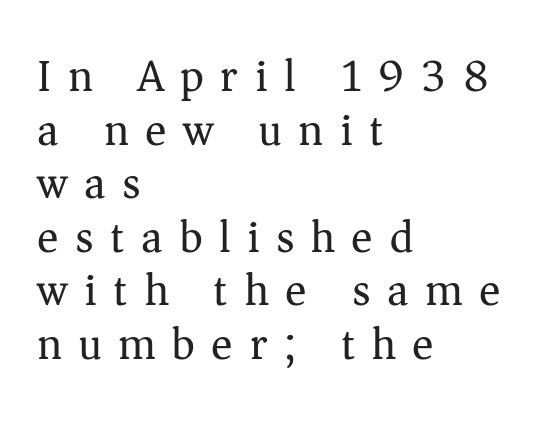
Q: Is the text bold? A: No.
Q: Is the text italic (slanted)? A: No, it is upright.
Q: Is the typeface a serif or a sans-serif typeface? A: Serif.
Q: Is the text underlined? A: No.
Q: How is the paragraph aligned? A: Left-aligned.
Q: Is the spacing between letters normal or unusually wide? A: Unusually wide.
Q: Width (condensed, normal, or wide)? A: Normal.
Q: Stroke contrast? A: Medium.
Q: x-height? A: Medium.
Q: Monospaced? A: No.
